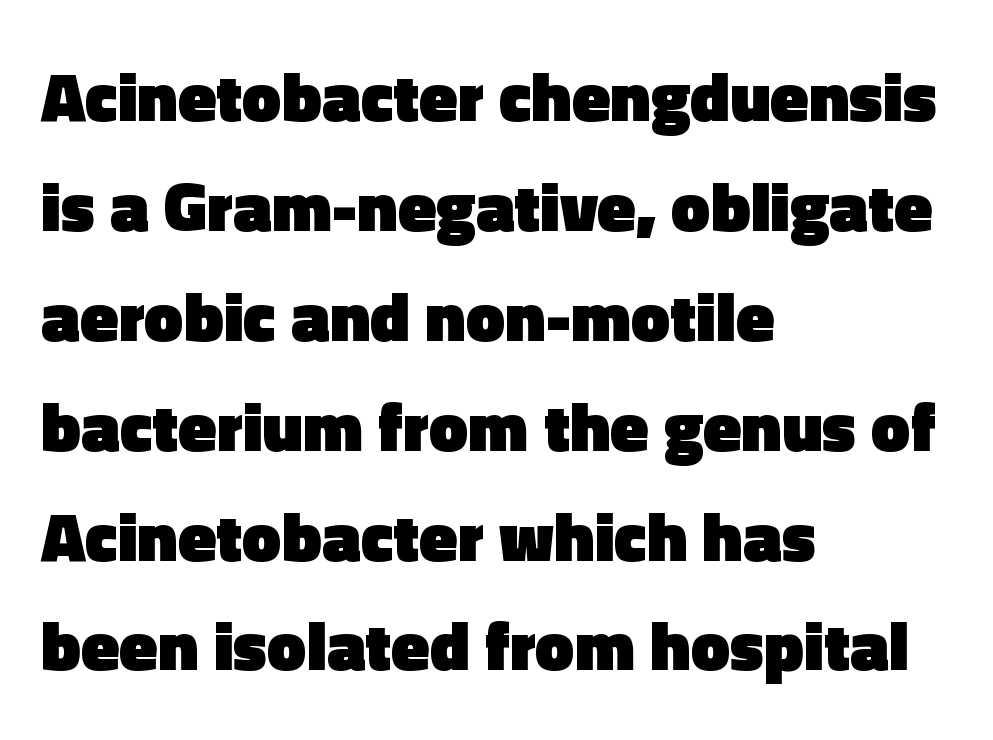
Q: Is the text bold? A: Yes.
Q: Is the text italic (slanted)? A: No, it is upright.
Q: Is the typeface a serif or a sans-serif typeface? A: Sans-serif.
Q: Is the text underlined? A: No.
Q: How is the paragraph aligned? A: Left-aligned.
Q: Is the spacing between letters normal or unusually wide? A: Normal.
Q: Is the spacing between lines tight, normal or loose? A: Normal.
Q: Width (condensed, normal, or wide)? A: Normal.
Q: x-height? A: Medium.
Q: Monospaced? A: No.
